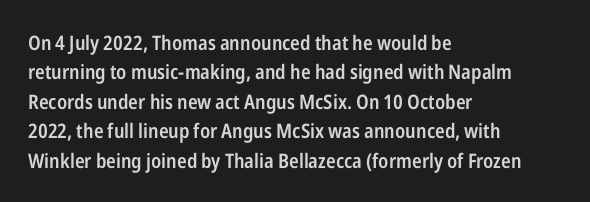
A bare baseline throughout the passage. Vertically, the passage feels balanced, rows spaced as you'd expect. Horizontal alignment here is leftward, the default for most running prose. Is the type bold? Partly — it's a semibold, heavier than regular but not fully bold.
